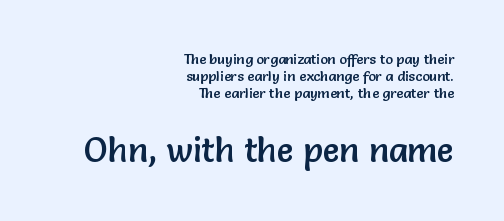
{"serif": "no", "italic": "no", "width": "normal", "stroke_contrast": "low", "x_height": "medium", "monospaced": "no", "underline": "no", "align": "right", "line_spacing_ratio": 1.2, "letter_spacing": "normal", "letter_spacing_em": 0.0, "larger_block": "second", "size_ratio": 2.43, "glyph_px": 34}
